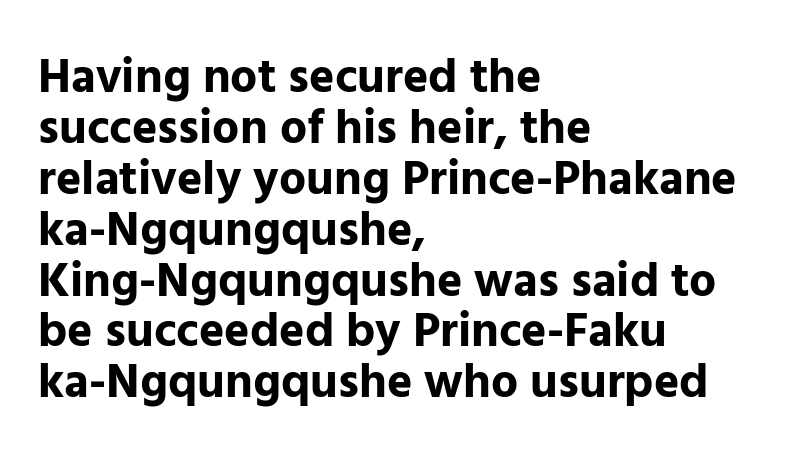
The image shows 48 px bold sans-serif type, upright; set left-aligned, tight line spacing (1.06x), normal letter spacing, not underlined; low stroke contrast and a medium x-height.
